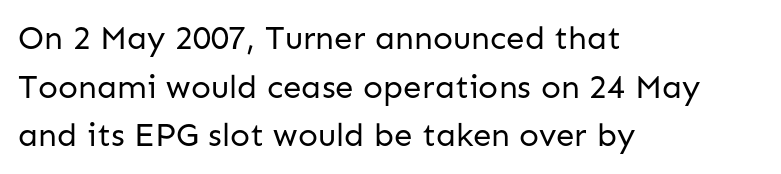
You can tell it's not italic because the verticals are truly vertical. On a weight scale, this lands at 450 or below. This rendering leaves character spacing at its baseline value. The letters advance in unequal steps, a hallmark of proportional type. Does the leading feel generous? No, just average.
